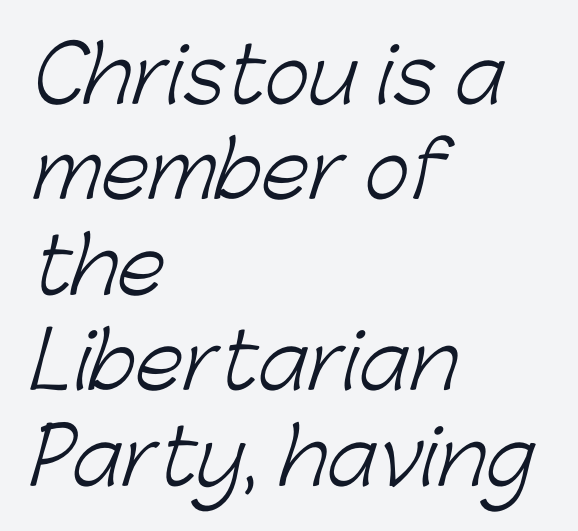
Q: Is the text bold? A: No.
Q: Is the typeface a serif or a sans-serif typeface? A: Sans-serif.
Q: Is the text underlined? A: No.
Q: How is the paragraph aligned? A: Left-aligned.
Q: Is the spacing between letters normal or unusually wide? A: Normal.
Q: Width (condensed, normal, or wide)? A: Normal.
Q: Stroke contrast? A: Low.
Q: x-height? A: Medium.
Q: Monospaced? A: No.
